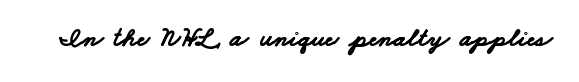
Q: Is the text bold? A: Yes.
Q: Is the text underlined? A: No.
Q: Is the spacing between letters normal or unusually wide? A: Normal.
